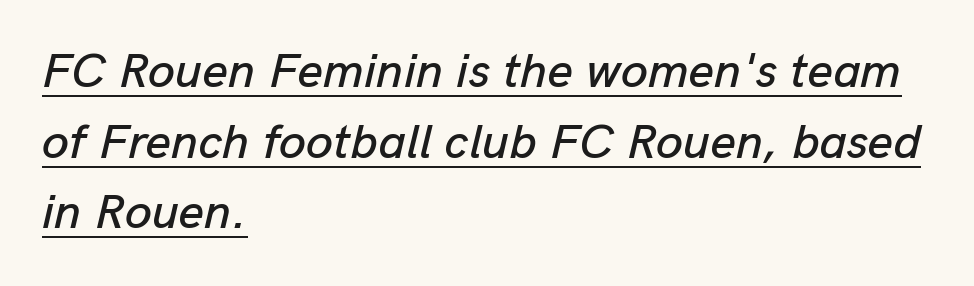
Q: Is the text italic (slanted)? A: Yes, it leans right by about 13 degrees.
Q: Is the text underlined? A: Yes.
Q: How is the paragraph aligned? A: Left-aligned.
Q: Is the spacing between letters normal or unusually wide? A: Normal.
Q: Is the spacing between lines tight, normal or loose? A: Normal.
Q: Width (condensed, normal, or wide)? A: Normal.
Q: Stroke contrast? A: Low.
Q: x-height? A: Medium.
Q: Monospaced? A: No.
